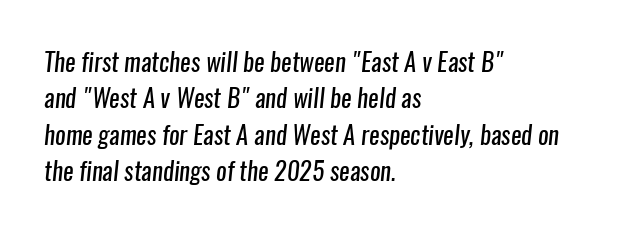
The paragraph has a hard left edge and a soft right edge. In terms of leading, this rendering sits right in the middle. Nobody drew a line under any word here. This rendering leaves character spacing at its baseline value. The typesetting does not lean heavy: it is not bold.
